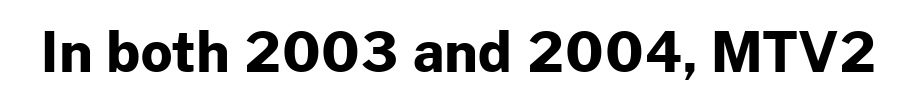
Q: Is the text bold? A: Yes.
Q: Is the text italic (slanted)? A: No, it is upright.
Q: Is the typeface a serif or a sans-serif typeface? A: Sans-serif.
Q: Is the text underlined? A: No.
Q: Is the spacing between letters normal or unusually wide? A: Normal.
Q: Width (condensed, normal, or wide)? A: Normal.
Q: Stroke contrast? A: Low.
Q: x-height? A: Medium.
Q: Monospaced? A: No.
